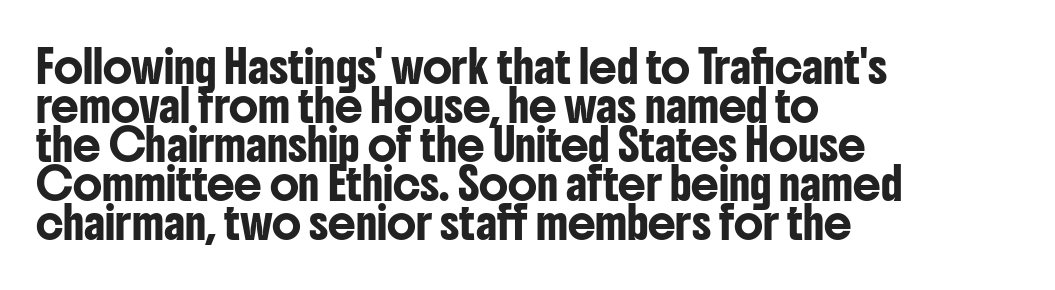
Q: Is the text italic (slanted)? A: No, it is upright.
Q: Is the typeface a serif or a sans-serif typeface? A: Sans-serif.
Q: Is the text underlined? A: No.
Q: How is the paragraph aligned? A: Left-aligned.
Q: Is the spacing between letters normal or unusually wide? A: Normal.
Q: Is the spacing between lines tight, normal or loose? A: Normal.
Q: Width (condensed, normal, or wide)? A: Condensed.
Q: Stroke contrast? A: Low.
Q: x-height? A: Medium.
Q: Monospaced? A: No.
